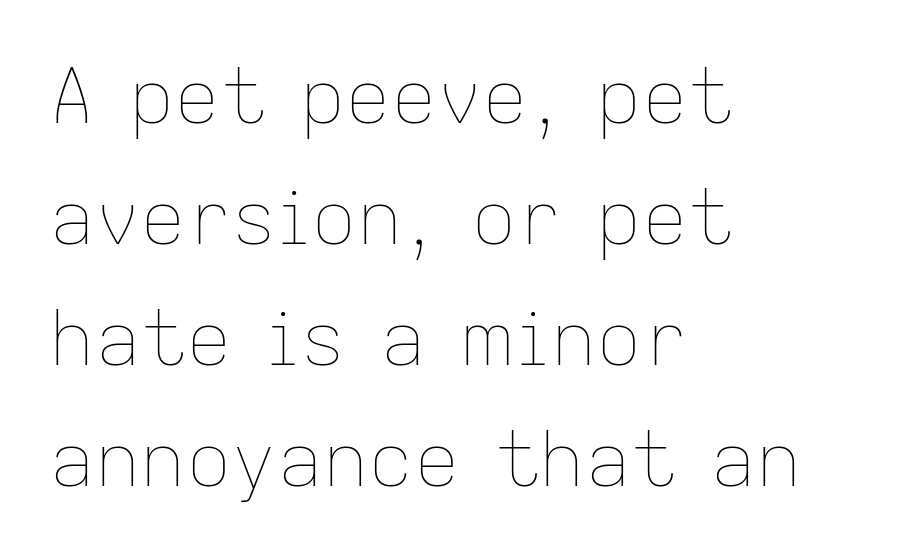
The image shows 76 px thin type, upright; set left-aligned, normal line spacing (1.59x), normal letter spacing, not underlined; low stroke contrast and a medium x-height.
